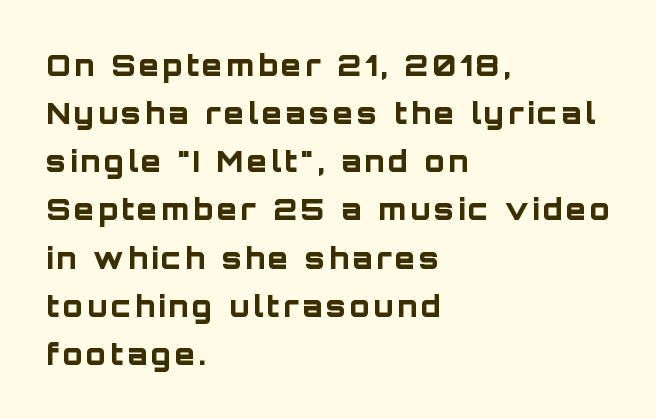
The image shows 29 px bold sans-serif type, upright; set left-aligned, normal line spacing (1.66x), not underlined; low stroke contrast and a large x-height.
